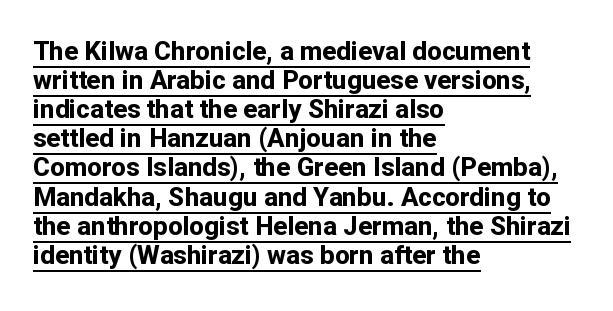
This rendering leaves character spacing at its baseline value. Layout note: lines flush left. Heavy, bold letterforms. Whoever set this chose condensed vertical rhythm over breathing room. This sample uses an upright cut, with every glyph sitting square on the baseline.
